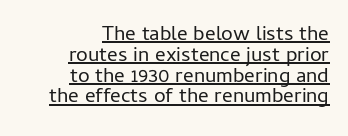
{"italic": "no", "bold": "no", "underline": "yes", "align": "right", "line_spacing": "tight", "line_spacing_ratio": 0.99, "letter_spacing": "normal", "letter_spacing_em": 0.0, "glyph_px": 21}
